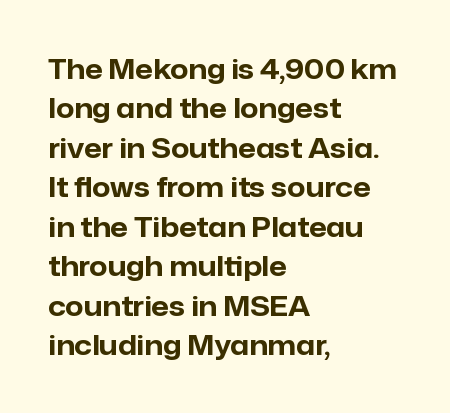
Q: Is the text bold? A: Yes.
Q: Is the text italic (slanted)? A: No, it is upright.
Q: Is the typeface a serif or a sans-serif typeface? A: Sans-serif.
Q: Is the text underlined? A: No.
Q: How is the paragraph aligned? A: Left-aligned.
Q: Is the spacing between letters normal or unusually wide? A: Normal.
Q: Is the spacing between lines tight, normal or loose? A: Normal.
Q: Width (condensed, normal, or wide)? A: Normal.
Q: Stroke contrast? A: Low.
Q: x-height? A: Medium.
Q: Monospaced? A: No.
